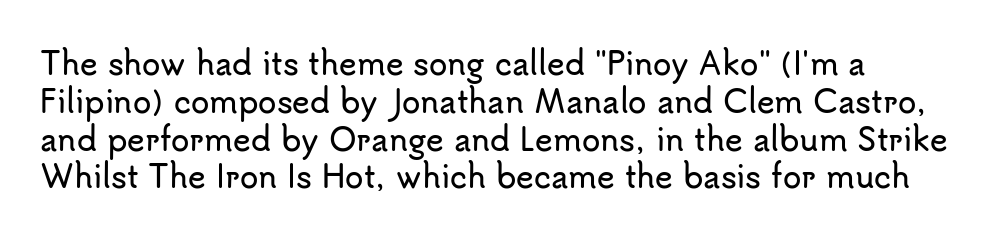
The image shows 30 px sans-serif type, upright; set normal line spacing (1.26x), normal letter spacing, not underlined; low stroke contrast and a small x-height.
